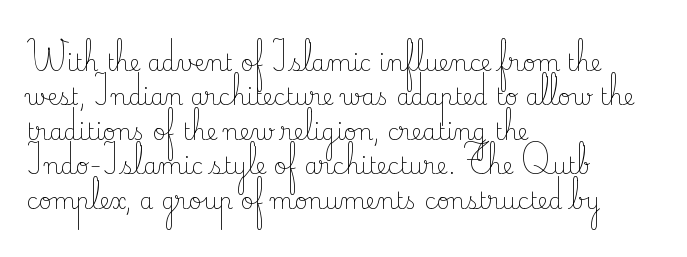
Observe the ordinary spacing: letters are neighbours, not strangers. Only glyphs here, with clear space below each row. Honestly, the row spacing looks completely unremarkable. No letter is thick-stroked: the sample isn't bold.
